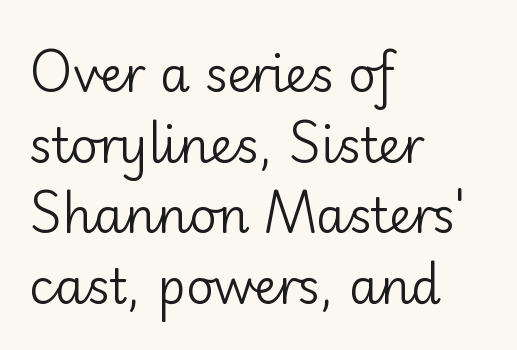
{"serif": "no", "italic": "no", "bold": "no", "weight": "regular", "width": "normal", "stroke_contrast": "low", "x_height": "small", "monospaced": "no", "underline": "no", "align": "left", "line_spacing": "normal", "line_spacing_ratio": 1.47, "letter_spacing": "normal", "letter_spacing_em": 0.0, "glyph_px": 48}
